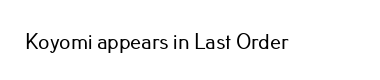
Tall strokes in this sample are plumb rather than angled. Short note: letters normally spaced. Lines of text with bare space underneath.
